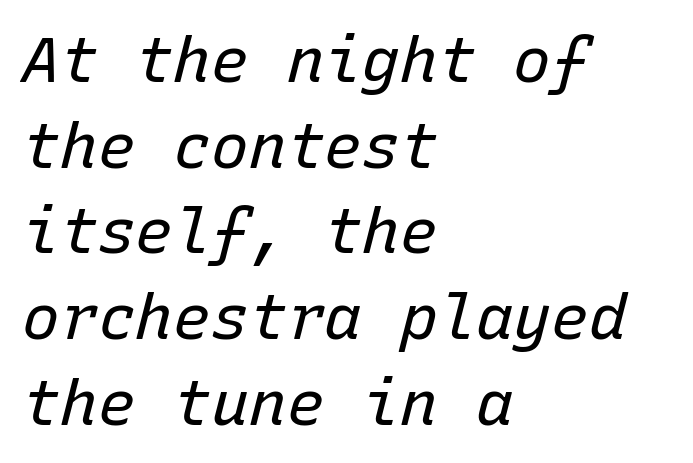
The image shows 63 px regular-weight type, italic (leaning right), monospaced; set left-aligned, normal line spacing (1.36x), normal letter spacing, not underlined; low stroke contrast and a medium x-height.
